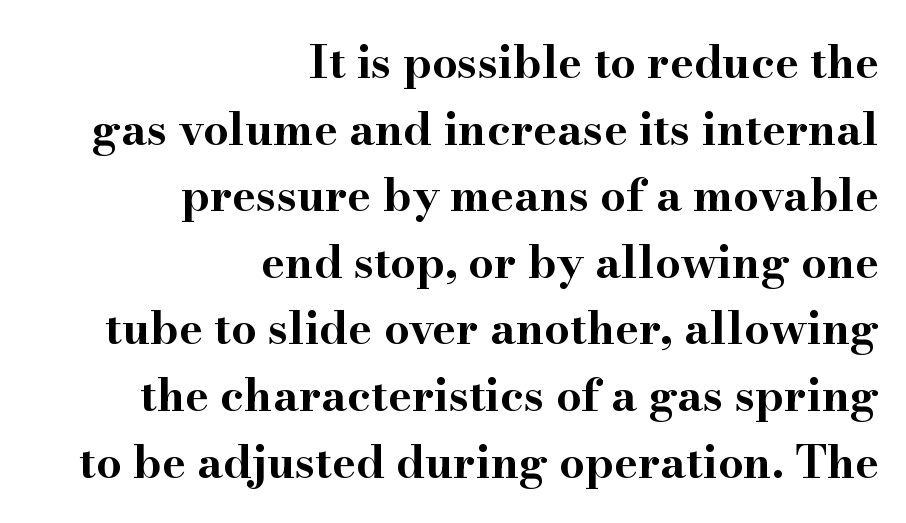
Where is the straight margin? On the right. Here the designer chose a conventional face with non-uniform glyph widths. The letters are bold, with thick, heavy strokes. Classification — serif. The font's upright variant was chosen for this text.
